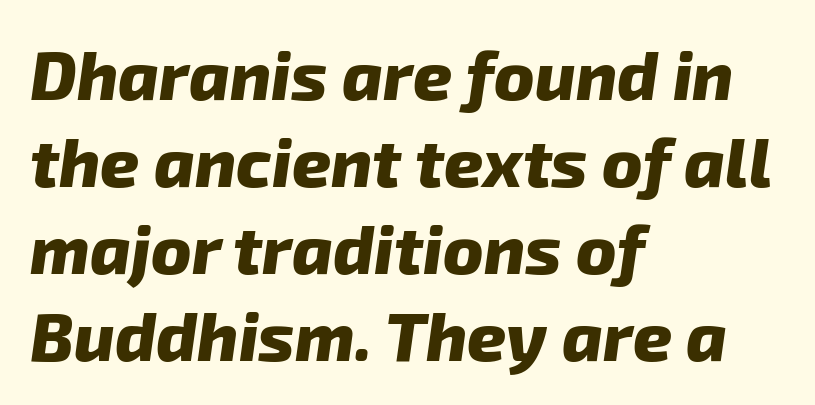
The typesetter chose a ragged-right arrangement here. Chunky letters — that's bold for sure. Each letter's strokes conclude bluntly, with no projecting serifs. Character widths vary here, with narrow letters taking less room than wide ones. Compared with typical paragraphs, the rows here are spaced about the same.
